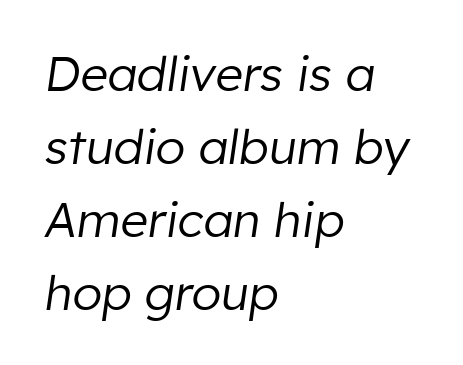
The image shows 48 px regular-weight type, italic (leaning right); set left-aligned, normal line spacing (1.52x), normal letter spacing, not underlined; low stroke contrast and a medium x-height.
